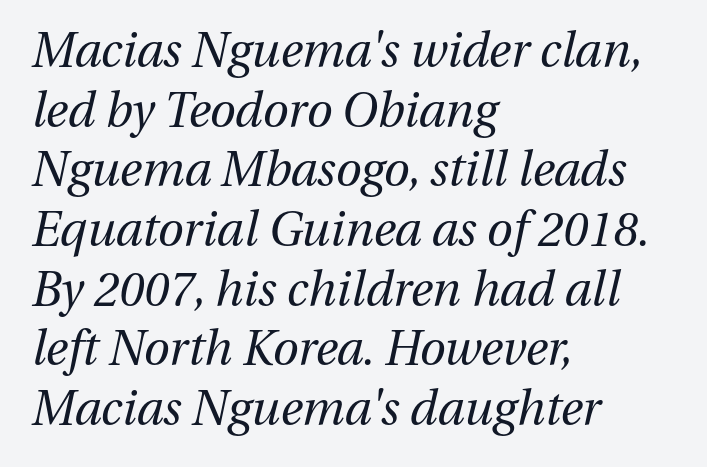
The image shows 47 px regular-weight type, italic (leaning right); set left-aligned, normal line spacing (1.27x), normal letter spacing, not underlined; medium stroke contrast and a medium x-height.
